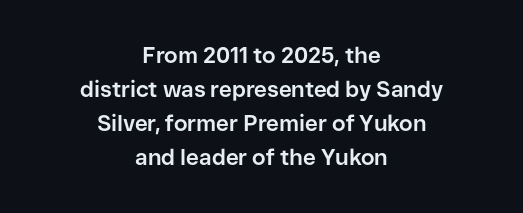
{"italic": "no", "bold": "yes", "underline": "no", "align": "center", "line_spacing": "normal", "line_spacing_ratio": 1.54, "letter_spacing": "normal", "letter_spacing_em": 0.0, "glyph_px": 22}
